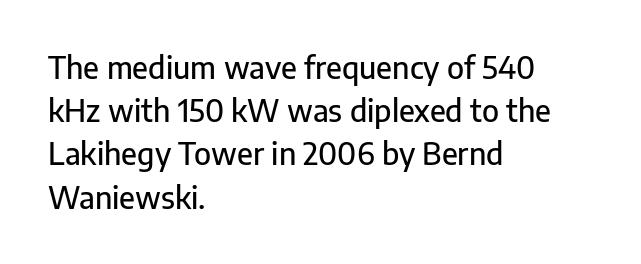
The ragged edge is on the right, which tells us the setting is flush left. Regarding serifs, this sample does without them. What stands out about the letter spacing? Nothing — it is the standard amount. Students, observe: this is what conventionally led text looks like. These lines are rendered in a variable-pitch font.
